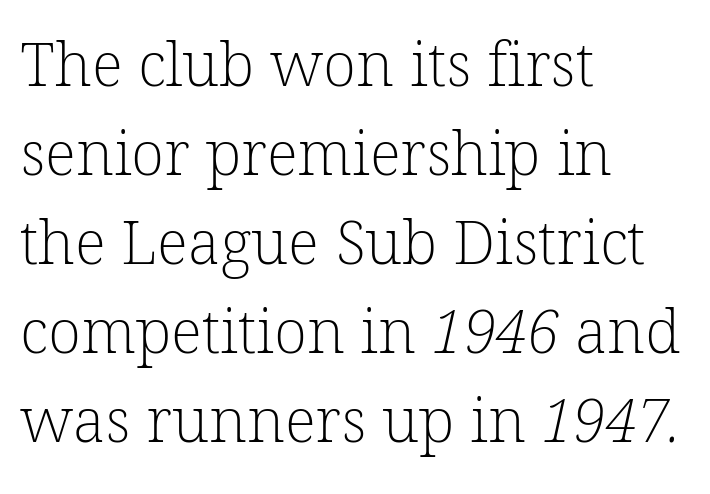
{"serif": "yes", "bold": "no", "weight": "light", "width": "normal", "stroke_contrast": "low", "x_height": "medium", "monospaced": "no", "underline": "no", "align": "left", "line_spacing": "normal", "line_spacing_ratio": 1.46, "letter_spacing": "normal", "letter_spacing_em": 0.0, "glyph_px": 61}
